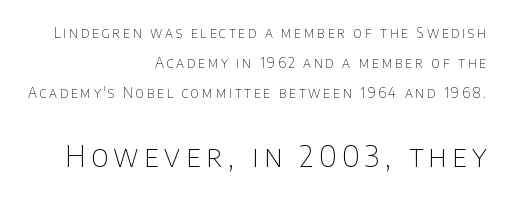
{"serif": "no", "italic": "no", "bold": "no", "weight": "thin", "width": "normal", "stroke_contrast": "low", "x_height": "large", "monospaced": "no", "underline": "no", "align": "right", "line_spacing": "loose", "line_spacing_ratio": 2.16, "larger_block": "second", "size_ratio": 2.07, "glyph_px": 29}
